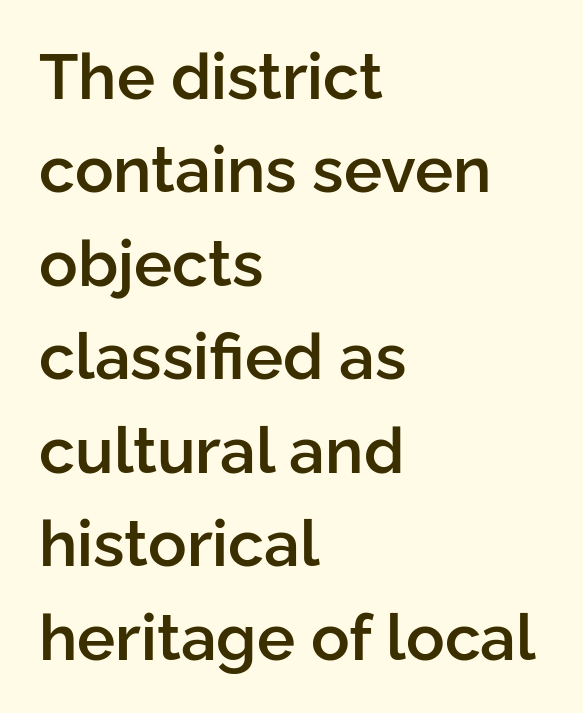
Q: Is the text bold? A: Semi-bold.
Q: Is the text italic (slanted)? A: No, it is upright.
Q: Is the typeface a serif or a sans-serif typeface? A: Sans-serif.
Q: Is the text underlined? A: No.
Q: How is the paragraph aligned? A: Left-aligned.
Q: Is the spacing between letters normal or unusually wide? A: Normal.
Q: Is the spacing between lines tight, normal or loose? A: Normal.
Q: Width (condensed, normal, or wide)? A: Normal.
Q: Stroke contrast? A: Low.
Q: x-height? A: Medium.
Q: Monospaced? A: No.
